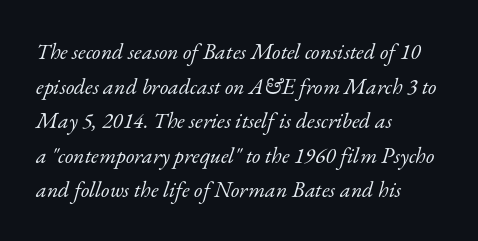
Tracking value appears to be zero — textbook default spacing. The typography opts for an oblique posture over an upright one. The strokes are not fattened; the text isn't bold. The typesetter chose a ragged-right arrangement here. Is there much room between lines? A standard amount, neither cramped nor airy.
